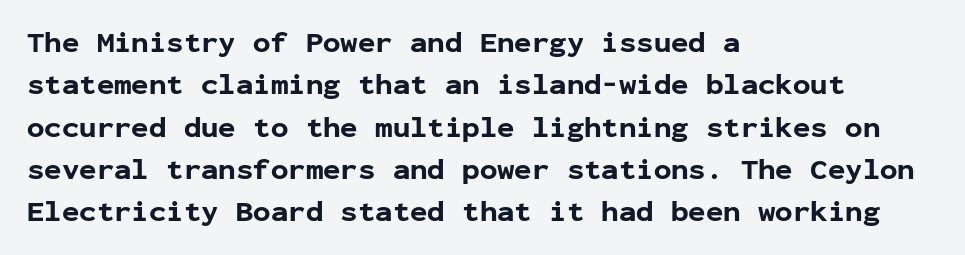
Q: Is the text bold? A: Yes.
Q: Is the text italic (slanted)? A: No, it is upright.
Q: Is the typeface a serif or a sans-serif typeface? A: Sans-serif.
Q: Is the text underlined? A: No.
Q: How is the paragraph aligned? A: Left-aligned.
Q: Is the spacing between letters normal or unusually wide? A: Normal.
Q: Is the spacing between lines tight, normal or loose? A: Normal.
Q: Width (condensed, normal, or wide)? A: Normal.
Q: Stroke contrast? A: Low.
Q: x-height? A: Medium.
Q: Monospaced? A: Yes.
